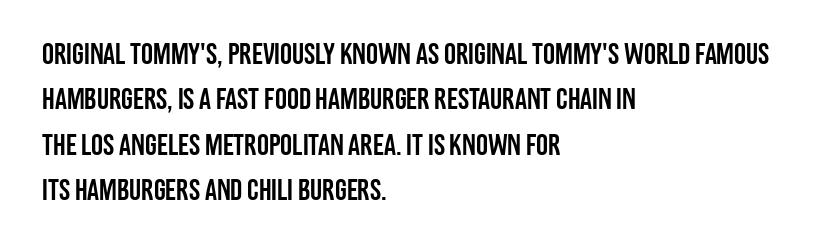
The image shows 30 px condensed sans-serif type, upright; set left-aligned, normal line spacing (1.51x), normal letter spacing, not underlined; low stroke contrast and a large x-height.
